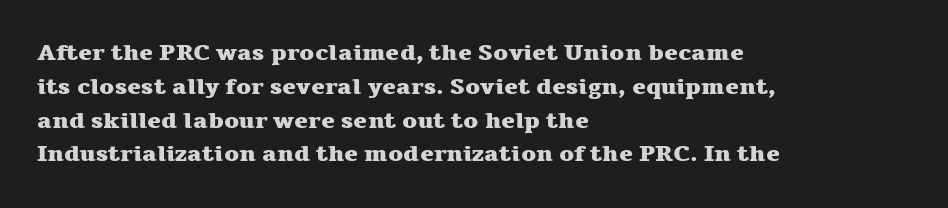
Q: Is the text bold? A: Yes.
Q: Is the text italic (slanted)? A: No, it is upright.
Q: Is the text underlined? A: No.
Q: How is the paragraph aligned? A: Left-aligned.
Q: Is the spacing between letters normal or unusually wide? A: Normal.
Q: Is the spacing between lines tight, normal or loose? A: Normal.
